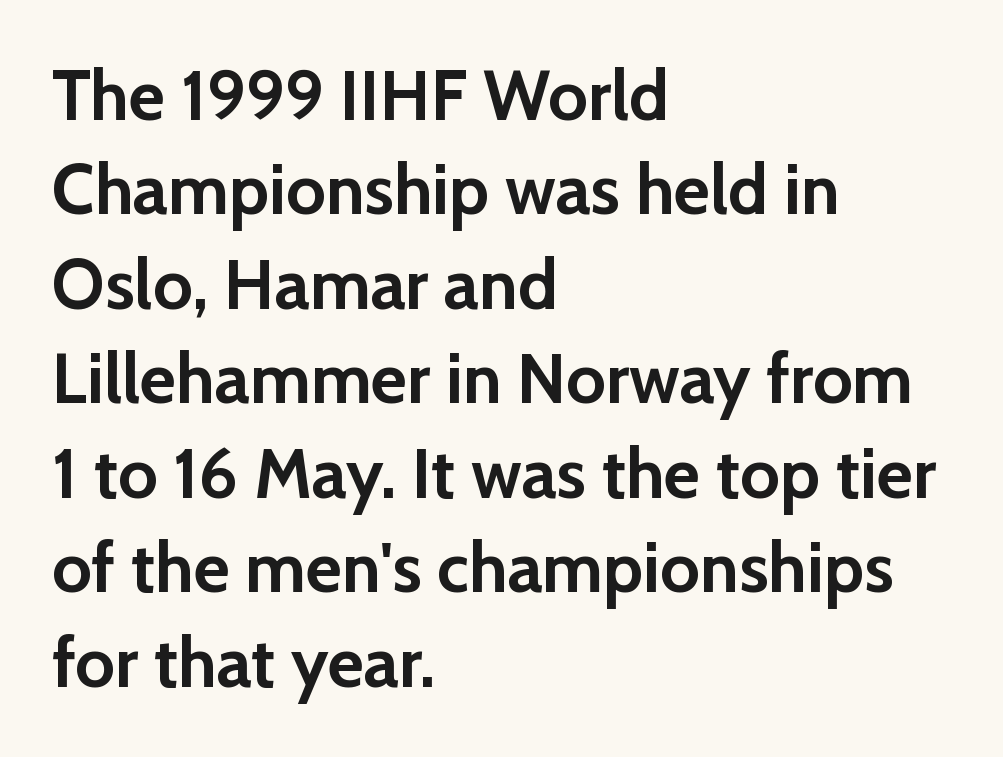
{"serif": "no", "italic": "no", "bold": "yes", "weight": "semibold", "width": "normal", "stroke_contrast": "low", "x_height": "medium", "monospaced": "no", "underline": "no", "align": "left", "line_spacing": "normal", "line_spacing_ratio": 1.35, "letter_spacing": "normal", "letter_spacing_em": 0.0, "glyph_px": 70}
